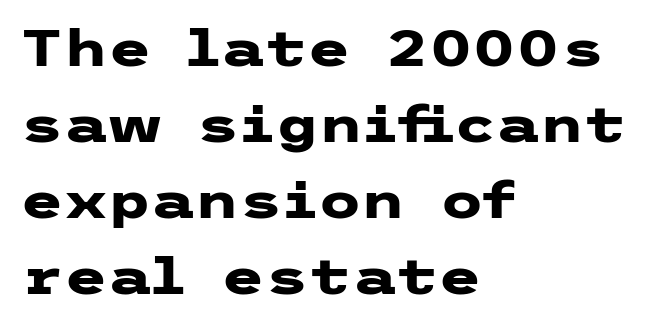
{"serif": "no", "italic": "no", "bold": "yes", "weight": "heavy", "width": "wide", "stroke_contrast": "low", "x_height": "medium", "underline": "no", "align": "left", "line_spacing": "normal", "line_spacing_ratio": 1.52, "letter_spacing": "normal", "letter_spacing_em": 0.0, "glyph_px": 50}
